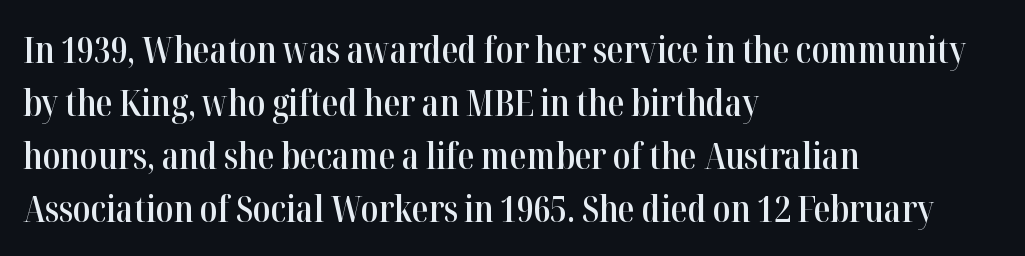
The passage shown stacks its lines at a standard gap. A classic flush-left, rag-right setting is used for this passage. Firm but not heavy-handed strokes: this text is semibold. Unmarked baselines from the first word to the last. A typesetter would call this zero additional tracking.
